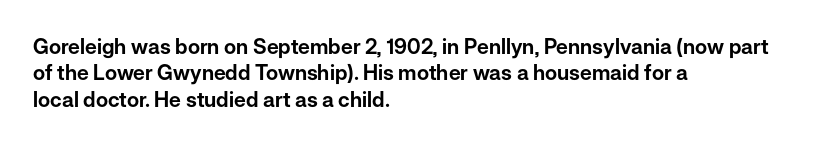
{"italic": "no", "underline": "no", "align": "left", "line_spacing": "normal", "line_spacing_ratio": 1.26, "letter_spacing": "normal", "letter_spacing_em": 0.0, "glyph_px": 21}
